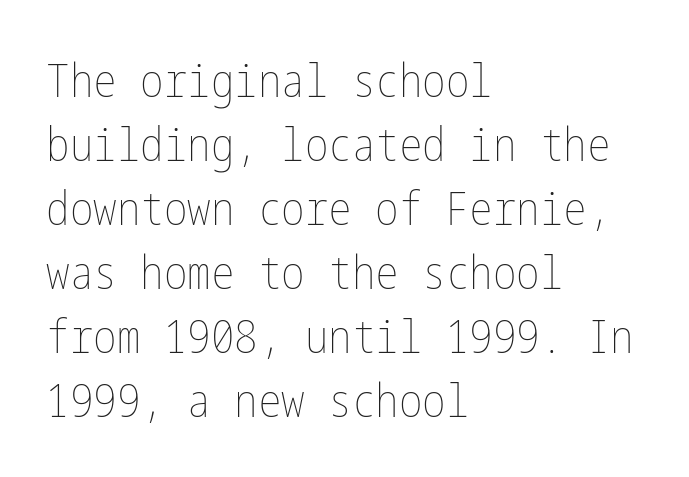
The text block is weighted toward the left margin, trailing off unevenly rightward. Here the glyphs are tracked normally, forming tight word shapes. Lines of text with bare space underneath. Stem width sits at or under what a default text font uses. The typography opts for an upright posture over an oblique one.
